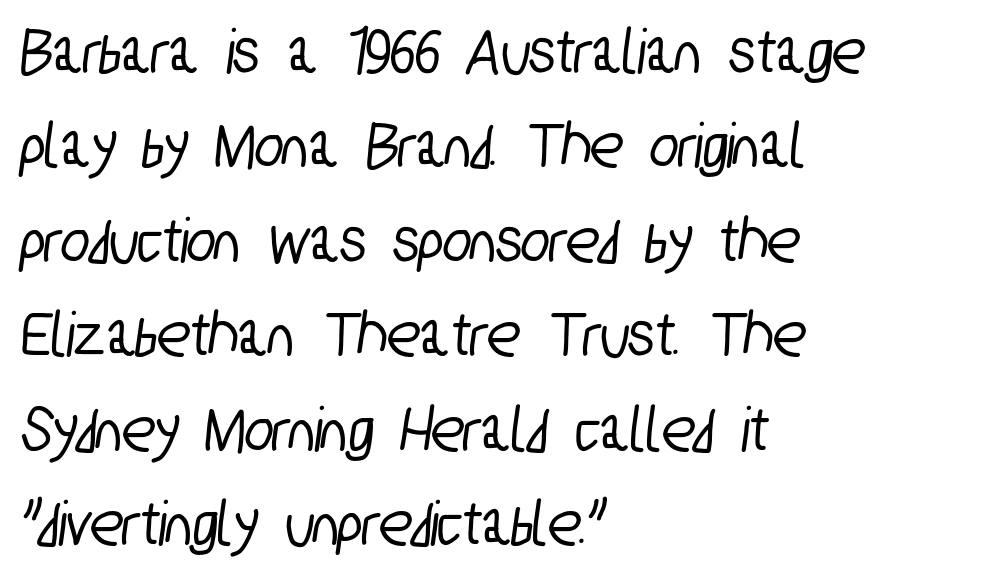
This sample uses plain, unmodified letter spacing. Nobody drew a line under any word here. Is the block centered? No — it sits flush against the left margin. This block has exactly the height ordinary leading produces.
